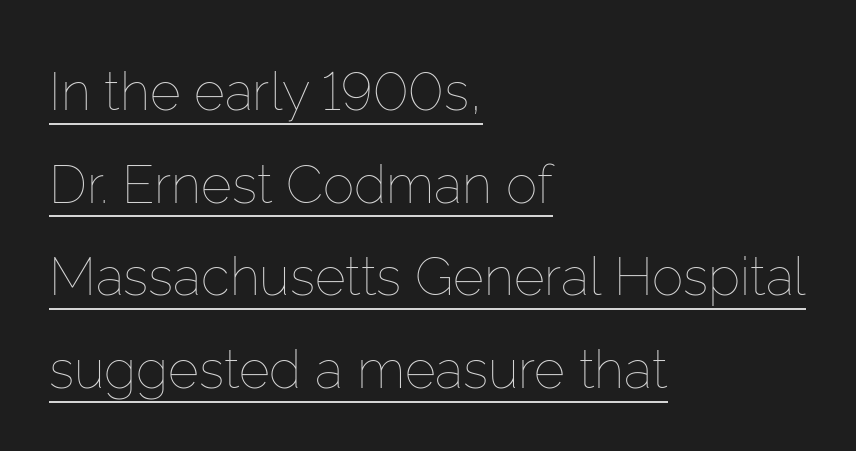
The image shows 53 px thin type, upright; set left-aligned, line spacing 1.75x, normal letter spacing, underlined; low stroke contrast and a medium x-height.
